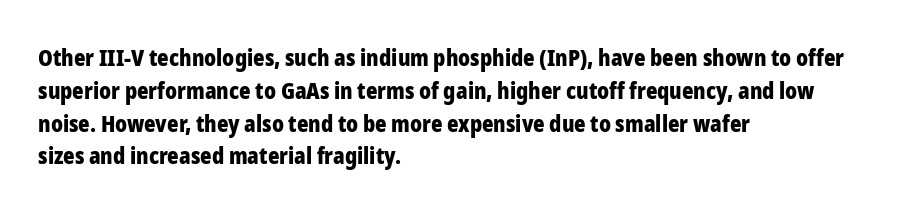
{"italic": "no", "bold": "yes", "underline": "no", "align": "left", "line_spacing": "normal", "line_spacing_ratio": 1.49, "letter_spacing": "normal", "letter_spacing_em": 0.0, "glyph_px": 22}
